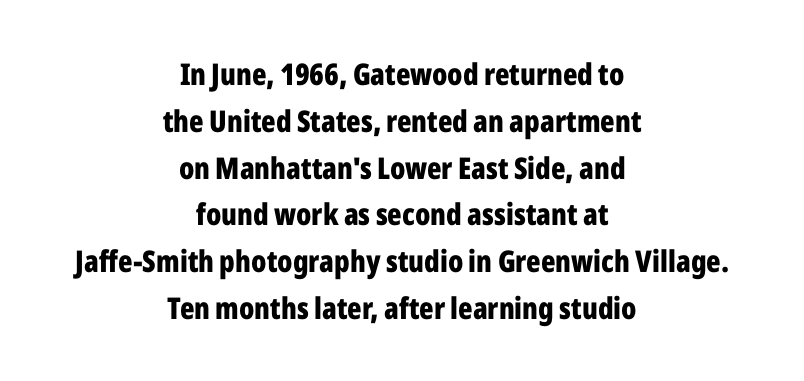
{"serif": "no", "italic": "no", "bold": "yes", "weight": "bold", "width": "condensed", "stroke_contrast": "low", "x_height": "medium", "monospaced": "no", "underline": "no", "align": "center", "line_spacing": "normal", "line_spacing_ratio": 1.56, "letter_spacing": "normal", "letter_spacing_em": 0.0, "glyph_px": 30}
